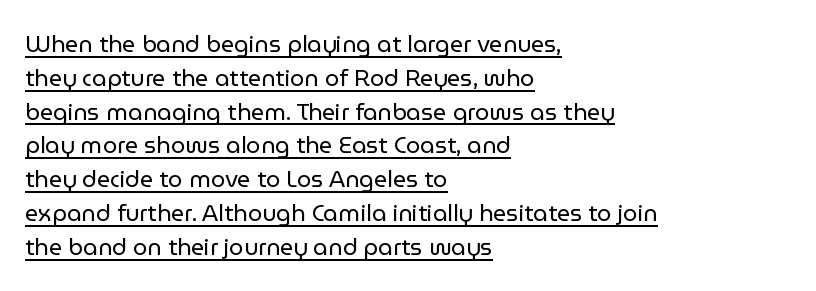
{"italic": "no", "bold": "no", "underline": "yes", "align": "left", "line_spacing": "normal", "line_spacing_ratio": 1.47, "letter_spacing": "normal", "letter_spacing_em": 0.0, "glyph_px": 23}
